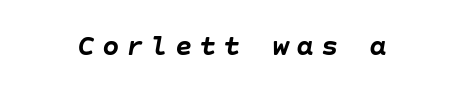
Q: Is the text bold? A: Yes.
Q: Is the text italic (slanted)? A: Yes, it leans right by about 10 degrees.
Q: Is the text underlined? A: No.
Q: Is the spacing between letters normal or unusually wide? A: Unusually wide.
Q: Width (condensed, normal, or wide)? A: Normal.
Q: Stroke contrast? A: Low.
Q: x-height? A: Large.
